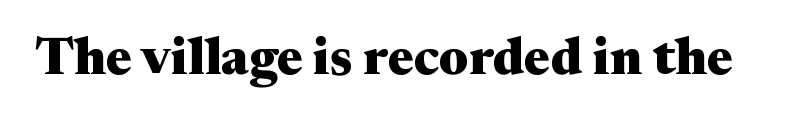
{"serif": "yes", "italic": "no", "bold": "yes", "weight": "heavy", "width": "wide", "stroke_contrast": "medium", "x_height": "medium", "monospaced": "no", "underline": "no", "letter_spacing": "normal", "letter_spacing_em": 0.0, "glyph_px": 52}
